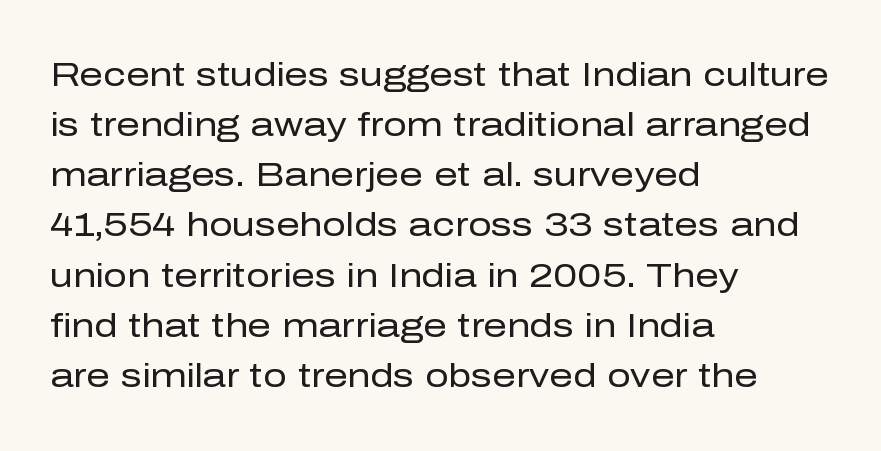
Letters have the restrained weight of plain body copy at most. Examine the stroke ends and you'll find no serifs. What's the leading like? Ordinary, nothing unusual. Spacing verdict: proportional, widths tailored to each character.
